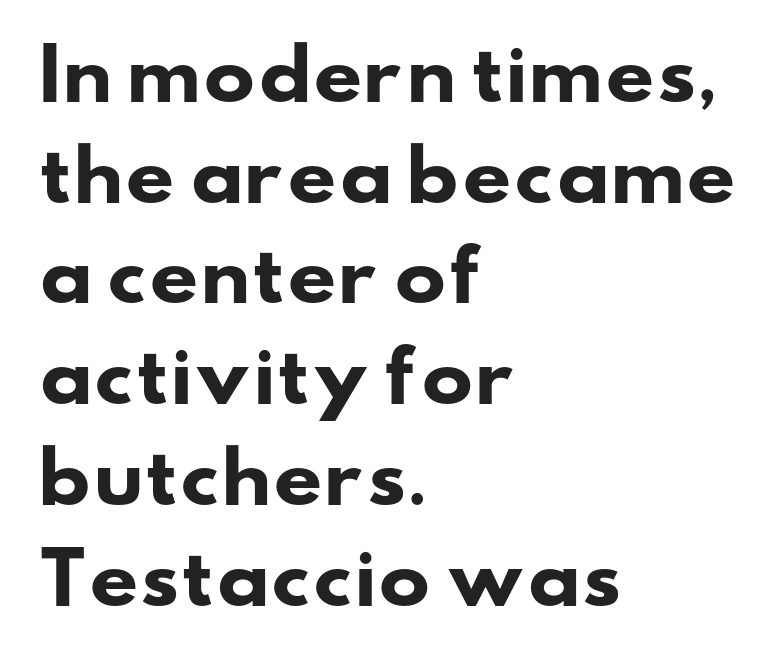
Q: Is the text bold? A: Yes.
Q: Is the typeface a serif or a sans-serif typeface? A: Sans-serif.
Q: Is the text underlined? A: No.
Q: How is the paragraph aligned? A: Left-aligned.
Q: Is the spacing between letters normal or unusually wide? A: Normal.
Q: Is the spacing between lines tight, normal or loose? A: Normal.
Q: Width (condensed, normal, or wide)? A: Wide.
Q: Stroke contrast? A: Low.
Q: x-height? A: Small.
Q: Monospaced? A: No.
